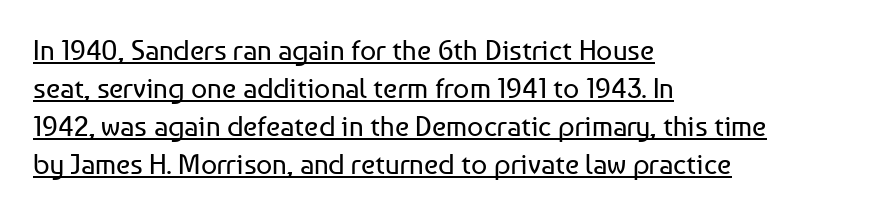
{"serif": "no", "italic": "no", "bold": "no", "weight": "regular", "width": "normal", "stroke_contrast": "low", "x_height": "medium", "monospaced": "no", "underline": "yes", "align": "left", "line_spacing": "normal", "line_spacing_ratio": 1.36, "letter_spacing": "normal", "letter_spacing_em": 0.0, "glyph_px": 28}
